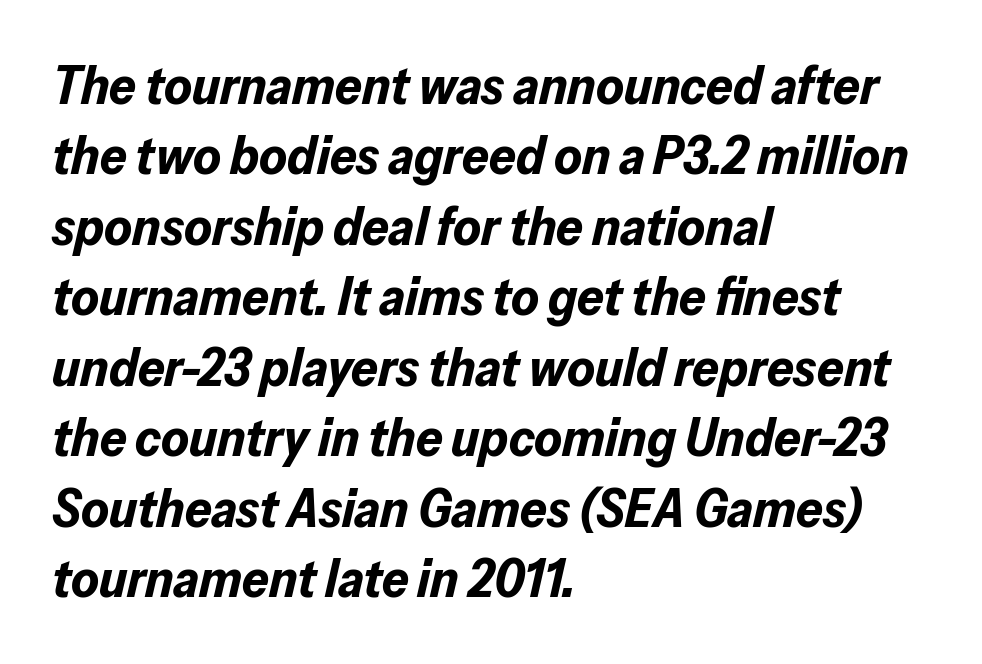
Q: Is the text bold? A: Yes.
Q: Is the text italic (slanted)? A: Yes, it leans right by about 13 degrees.
Q: Is the text underlined? A: No.
Q: How is the paragraph aligned? A: Left-aligned.
Q: Is the spacing between letters normal or unusually wide? A: Normal.
Q: Is the spacing between lines tight, normal or loose? A: Normal.
Q: Width (condensed, normal, or wide)? A: Normal.
Q: Stroke contrast? A: Low.
Q: x-height? A: Medium.
Q: Monospaced? A: No.
